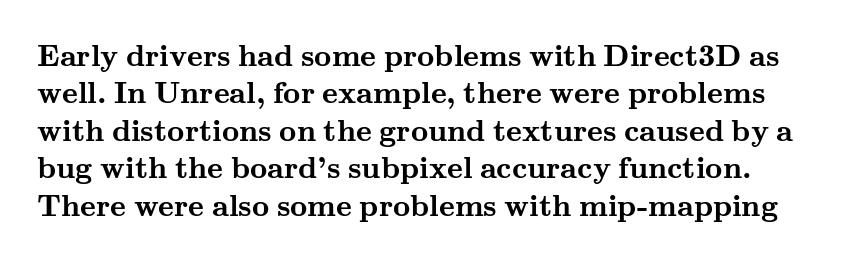
The image shows 30 px semibold, wide serif type, upright; set normal line spacing (1.25x), normal letter spacing, not underlined; medium stroke contrast and a small x-height.
